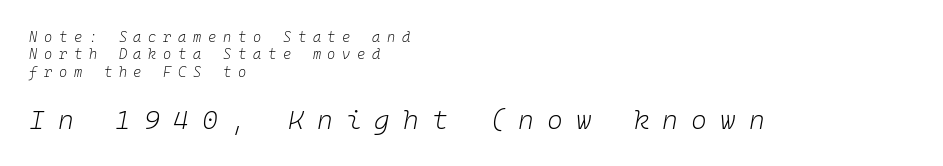
{"italic": "yes", "lean": "right", "slant_degrees": 10, "bold": "no", "underline": "no", "align": "left", "line_spacing": "normal", "line_spacing_ratio": 1.25, "letter_spacing": "wide", "letter_spacing_em": 0.48, "larger_block": "second", "size_ratio": 1.93, "glyph_px": 27}
